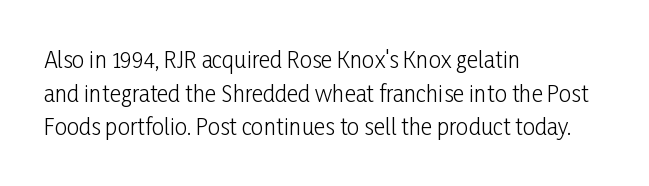
Unbolded letterforms with no extra heft. The letterforms sit shoulder to shoulder at normal distance. Line spacing here is normal. Glance below the letters and you will spot only blank space. Visually the block forms a straight wall on the left and a jagged coastline on the right.
